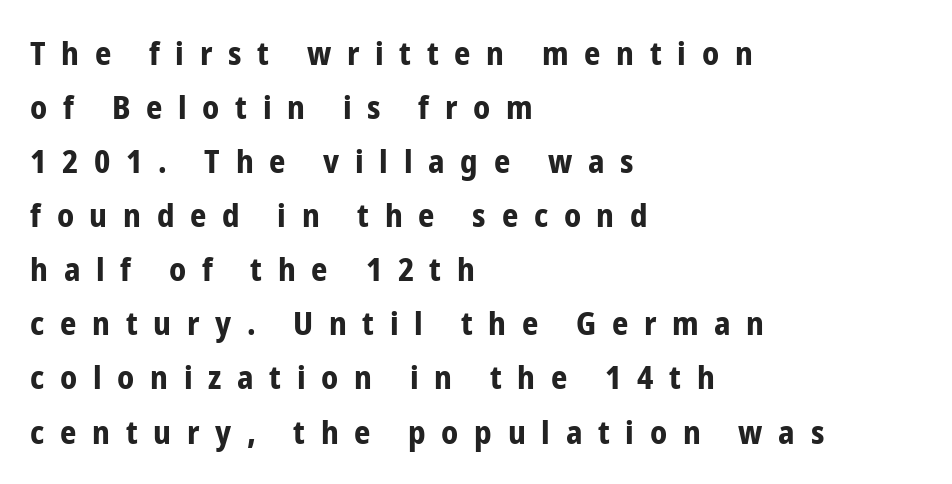
{"serif": "no", "italic": "no", "bold": "yes", "weight": "bold", "width": "condensed", "stroke_contrast": "low", "x_height": "medium", "monospaced": "no", "underline": "no", "align": "left", "line_spacing": "normal", "line_spacing_ratio": 1.69, "letter_spacing": "wide", "letter_spacing_em": 0.49, "glyph_px": 32}
